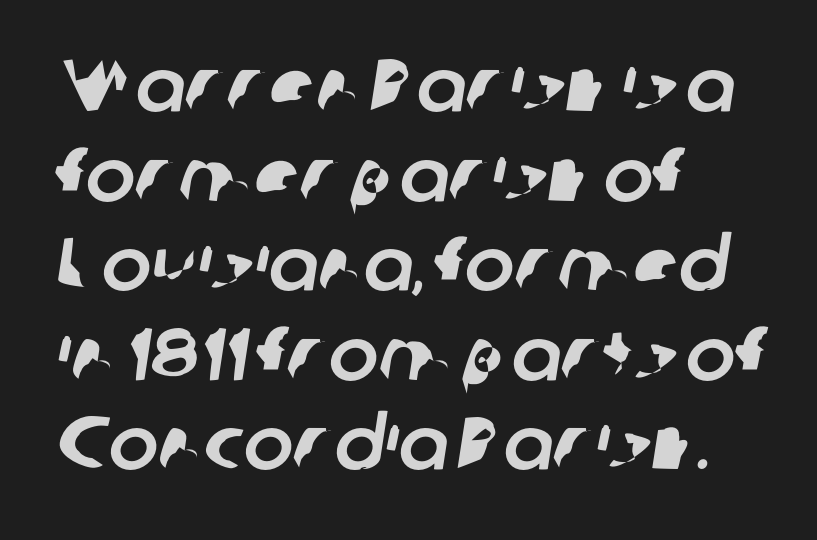
The image shows 74 px sans-serif type; set left-aligned, line spacing 1.21x, normal letter spacing, not underlined; low stroke contrast and a medium x-height.
